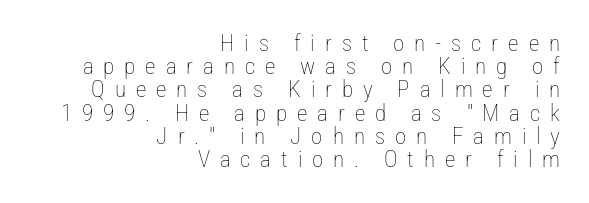
The image shows 23 px text type, upright; set right-aligned, tight line spacing (1.01x), unusually wide letter spacing (+0.43 em), not underlined.
